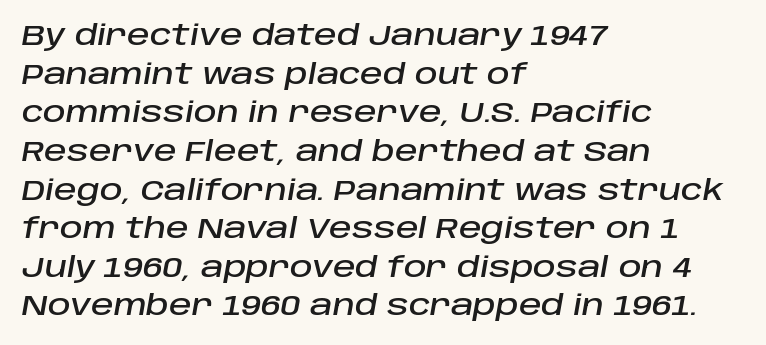
Q: Is the text italic (slanted)? A: Yes, it leans right by about 10 degrees.
Q: Is the text underlined? A: No.
Q: How is the paragraph aligned? A: Left-aligned.
Q: Is the spacing between letters normal or unusually wide? A: Normal.
Q: Is the spacing between lines tight, normal or loose? A: Normal.
Q: Width (condensed, normal, or wide)? A: Normal.
Q: Stroke contrast? A: Low.
Q: x-height? A: Large.
Q: Monospaced? A: No.
